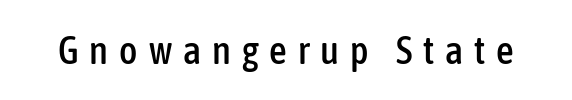
{"serif": "no", "italic": "no", "width": "condensed", "stroke_contrast": "low", "x_height": "medium", "monospaced": "no", "underline": "no", "letter_spacing": "wide", "letter_spacing_em": 0.28, "glyph_px": 39}
